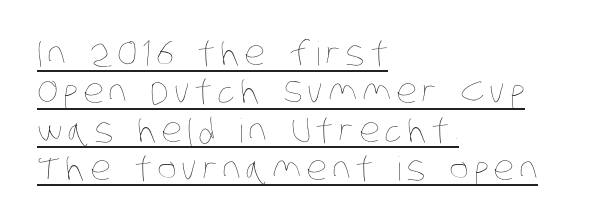
The face used here is proportionally spaced, like ordinary book or web type. This sample carries an underscore along the baseline area. The typeface has the unassuming heft of standard copy or less. The lines are quadded left.
